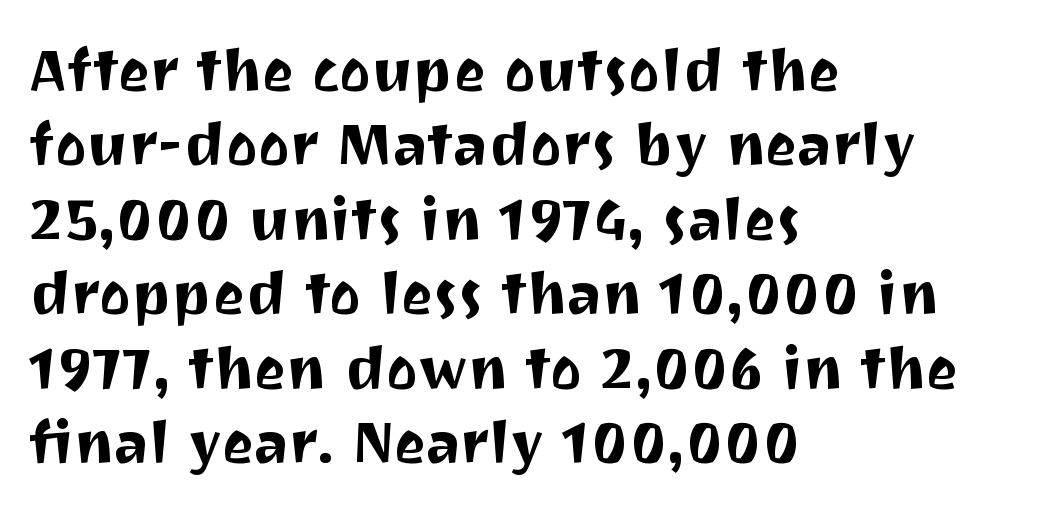
Q: Is the text italic (slanted)? A: No, it is upright.
Q: Is the typeface a serif or a sans-serif typeface? A: Sans-serif.
Q: Is the text underlined? A: No.
Q: How is the paragraph aligned? A: Left-aligned.
Q: Is the spacing between letters normal or unusually wide? A: Normal.
Q: Width (condensed, normal, or wide)? A: Normal.
Q: Stroke contrast? A: Medium.
Q: x-height? A: Medium.
Q: Monospaced? A: No.
